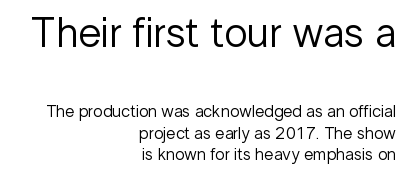
The image shows 42 px regular-weight sans-serif type, upright; set right-aligned, normal line spacing (1.27x), normal letter spacing, not underlined; the first (top) block is 2.47x larger; low stroke contrast and a medium x-height.
